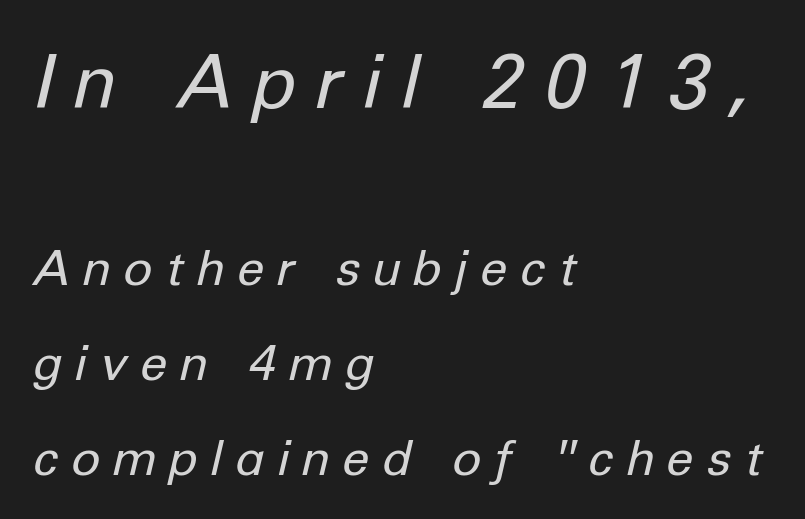
{"italic": "yes", "lean": "right", "slant_degrees": 12, "bold": "no", "weight": "regular", "width": "normal", "stroke_contrast": "low", "x_height": "medium", "monospaced": "no", "underline": "no", "align": "left", "line_spacing": "loose", "line_spacing_ratio": 1.94, "letter_spacing": "wide", "letter_spacing_em": 0.28, "larger_block": "first", "size_ratio": 1.51, "glyph_px": 74}
